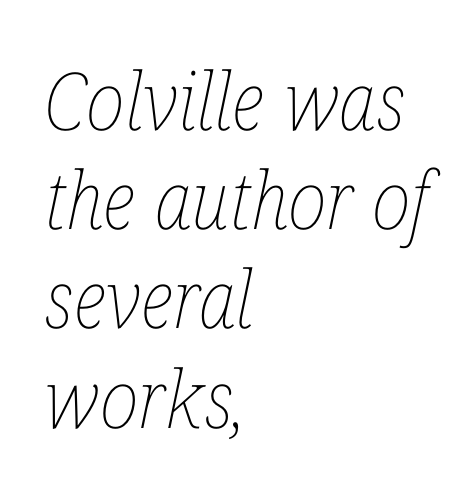
The image shows 80 px thin, condensed type, italic (leaning right); set left-aligned, line spacing 1.24x, normal letter spacing, not underlined; low stroke contrast and a medium x-height.
